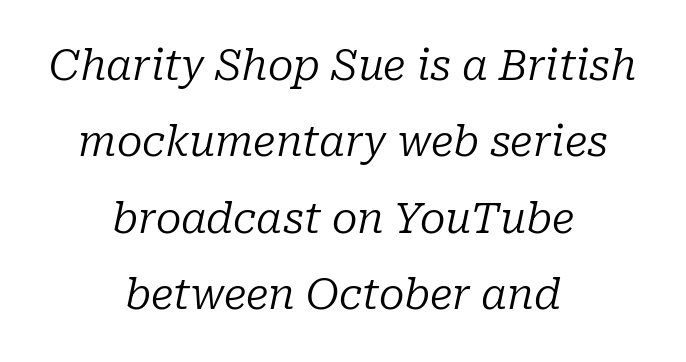
This sample uses an oblique cut, with every glyph tilted off the vertical. Has an underline been added? It has not. Each stroke keeps to a modest, everyday thickness or less. Is the letter spacing exaggerated? No — it looks like the ordinary default. These lines are composed in type with serifs. These lines are rendered in a variable-pitch font.
